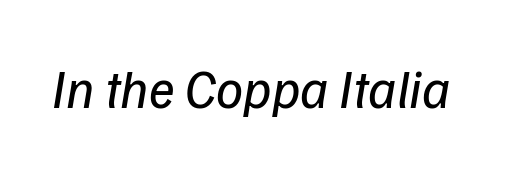
{"italic": "yes", "lean": "right", "slant_degrees": 9, "bold": "no", "weight": "regular", "width": "normal", "stroke_contrast": "low", "x_height": "medium", "monospaced": "no", "underline": "no", "letter_spacing": "normal", "letter_spacing_em": 0.0, "glyph_px": 54}
